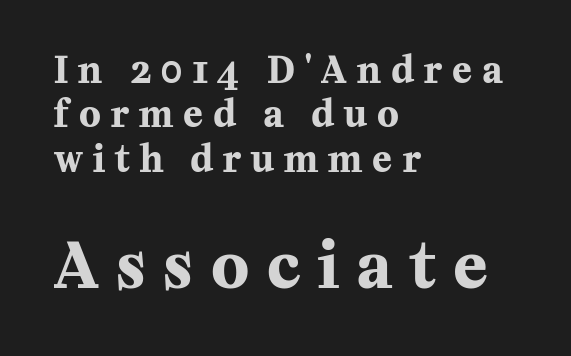
{"serif": "yes", "italic": "no", "bold": "yes", "weight": "bold", "width": "normal", "stroke_contrast": "medium", "x_height": "medium", "monospaced": "no", "underline": "no", "align": "left", "line_spacing_ratio": 1.23, "letter_spacing": "wide", "letter_spacing_em": 0.28, "larger_block": "second", "size_ratio": 1.75, "glyph_px": 63}
